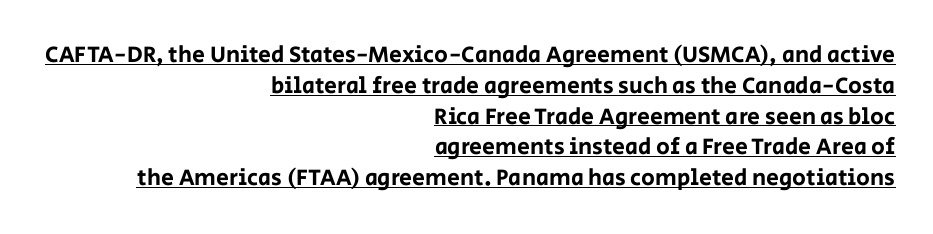
The image shows 23 px text type, upright; set right-aligned, normal line spacing (1.34x), normal letter spacing, underlined.
